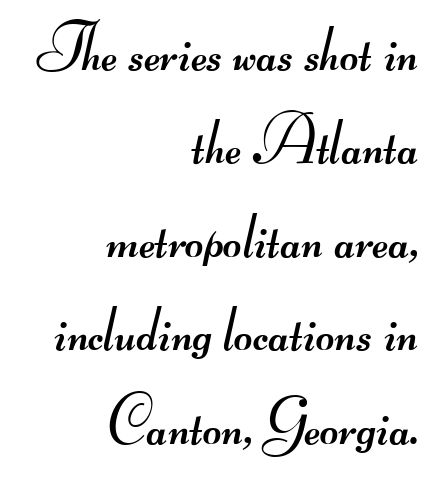
Q: Is the text bold? A: No.
Q: Is the typeface a serif or a sans-serif typeface? A: Sans-serif.
Q: Is the text underlined? A: No.
Q: How is the paragraph aligned? A: Right-aligned.
Q: Is the spacing between letters normal or unusually wide? A: Normal.
Q: Is the spacing between lines tight, normal or loose? A: Normal.
Q: Width (condensed, normal, or wide)? A: Wide.
Q: Stroke contrast? A: Medium.
Q: Monospaced? A: No.
